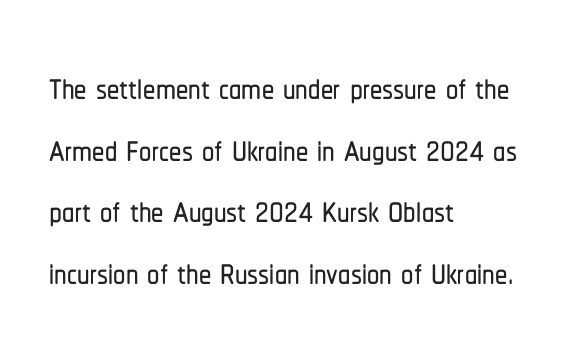
The space directly below the letters is spotless. Serif or sans? Sans — the stroke terminals are bare. Standard letterfit; no display-style spreading of the glyphs. Vertically, the passage feels balanced, rows spaced as you'd expect. Upright lettering throughout. Looks like regular typesetting: each glyph gets only the width it needs.
